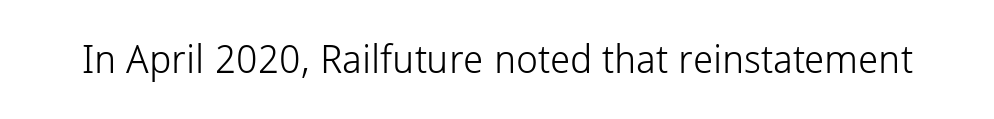
The letters advance in unequal steps, a hallmark of proportional type. Type style note: lacks serifs. Compared with typical body copy, the letter spacing here is the same. Heft: none added — not bold. Notice how the stems are strictly vertical — no italics here. Beneath every word, the page is bare.
